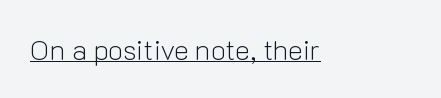
{"serif": "no", "italic": "no", "bold": "no", "weight": "light", "width": "normal", "stroke_contrast": "low", "x_height": "medium", "monospaced": "no", "underline": "yes", "letter_spacing": "normal", "letter_spacing_em": 0.0, "glyph_px": 28}
